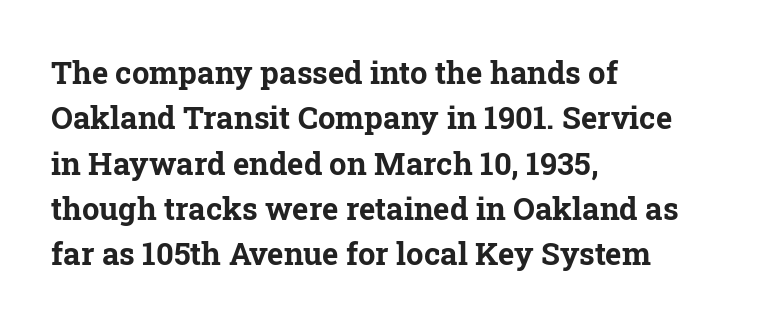
Q: Is the text bold? A: Yes.
Q: Is the text italic (slanted)? A: No, it is upright.
Q: Is the typeface a serif or a sans-serif typeface? A: Serif.
Q: Is the text underlined? A: No.
Q: How is the paragraph aligned? A: Left-aligned.
Q: Is the spacing between letters normal or unusually wide? A: Normal.
Q: Is the spacing between lines tight, normal or loose? A: Normal.
Q: Width (condensed, normal, or wide)? A: Normal.
Q: Stroke contrast? A: Low.
Q: x-height? A: Medium.
Q: Monospaced? A: No.
